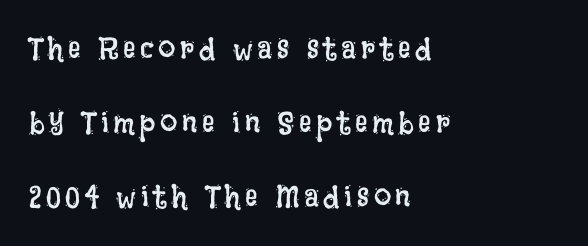
{"italic": "no", "bold": "no", "weight": "regular", "width": "condensed", "stroke_contrast": "low", "x_height": "large", "monospaced": "no", "underline": "no", "align": "left", "line_spacing": "loose", "line_spacing_ratio": 2.38, "glyph_px": 31}
